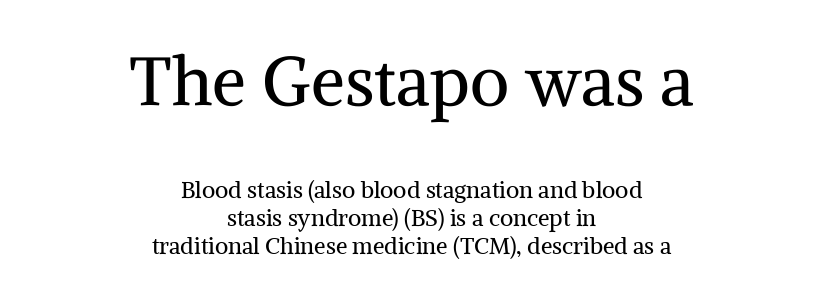
The image shows 68 px regular-weight serif type, upright; set centered, line spacing 1.22x, normal letter spacing, not underlined; the first (top) block is 2.96x larger; medium stroke contrast and a medium x-height.
